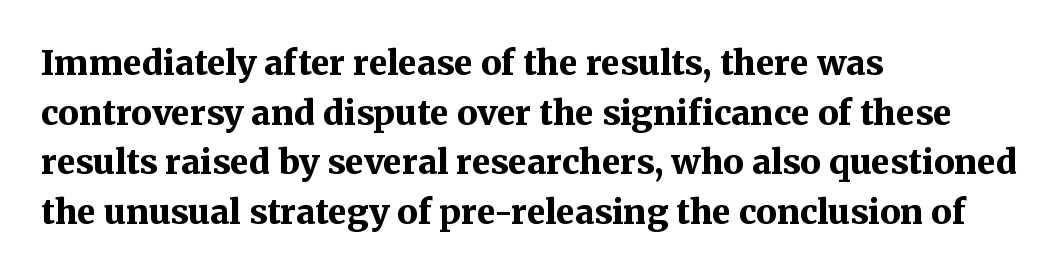
Q: Is the text bold? A: Yes.
Q: Is the text italic (slanted)? A: No, it is upright.
Q: Is the typeface a serif or a sans-serif typeface? A: Serif.
Q: Is the text underlined? A: No.
Q: How is the paragraph aligned? A: Left-aligned.
Q: Is the spacing between letters normal or unusually wide? A: Normal.
Q: Is the spacing between lines tight, normal or loose? A: Normal.
Q: Width (condensed, normal, or wide)? A: Normal.
Q: Stroke contrast? A: Medium.
Q: x-height? A: Medium.
Q: Monospaced? A: No.
